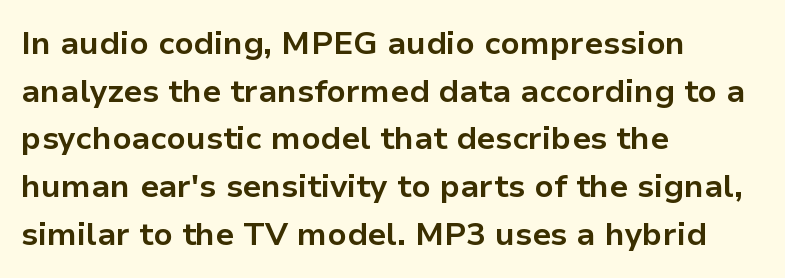
{"serif": "no", "italic": "no", "bold": "yes", "weight": "bold", "width": "normal", "stroke_contrast": "low", "x_height": "medium", "monospaced": "no", "underline": "no", "align": "left", "line_spacing": "normal", "line_spacing_ratio": 1.49, "letter_spacing": "normal", "letter_spacing_em": 0.0, "glyph_px": 32}
